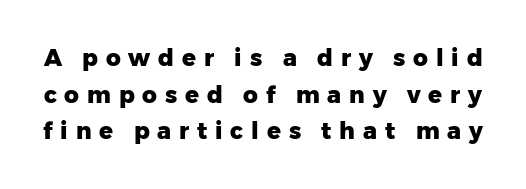
This rendering features lettering with no underline. The letters stand upright; this is a roman face. Typographic density is high because the face is bold. Leading matches the norm, producing a regular column. The letters are spread apart with noticeably loose tracking.
